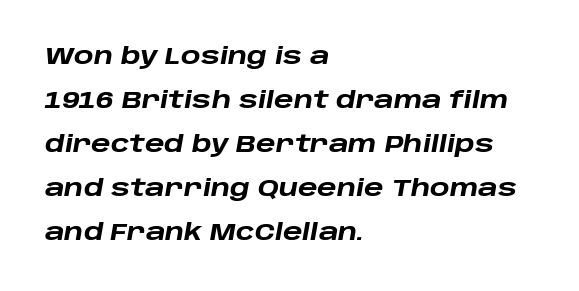
{"italic": "yes", "lean": "right", "slant_degrees": 10, "bold": "yes", "underline": "no", "align": "left", "line_spacing": "loose", "line_spacing_ratio": 1.91, "letter_spacing": "normal", "letter_spacing_em": 0.0, "glyph_px": 23}
